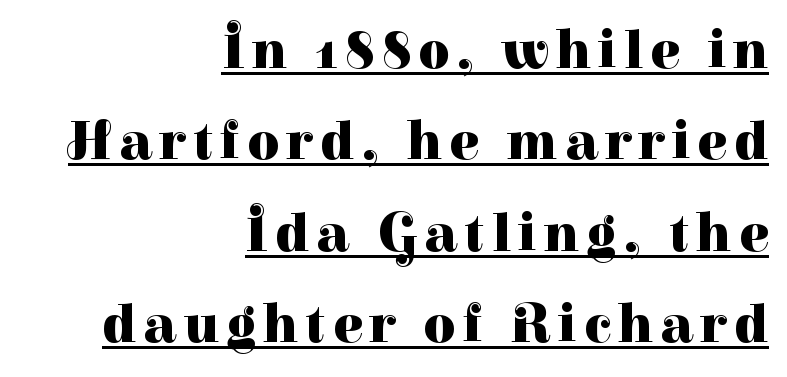
{"serif": "yes", "italic": "no", "bold": "yes", "weight": "heavy", "width": "normal", "stroke_contrast": "high", "x_height": "medium", "monospaced": "no", "underline": "yes", "align": "right", "line_spacing": "normal", "line_spacing_ratio": 1.66, "glyph_px": 55}
